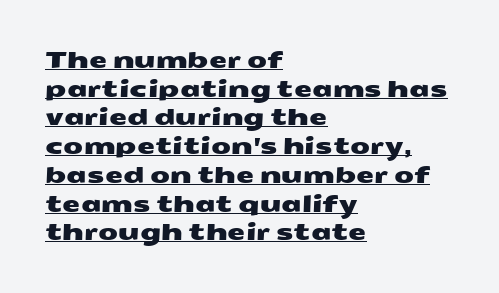
The image shows 23 px text type; set left-aligned, normal line spacing (1.25x), normal letter spacing, underlined.
